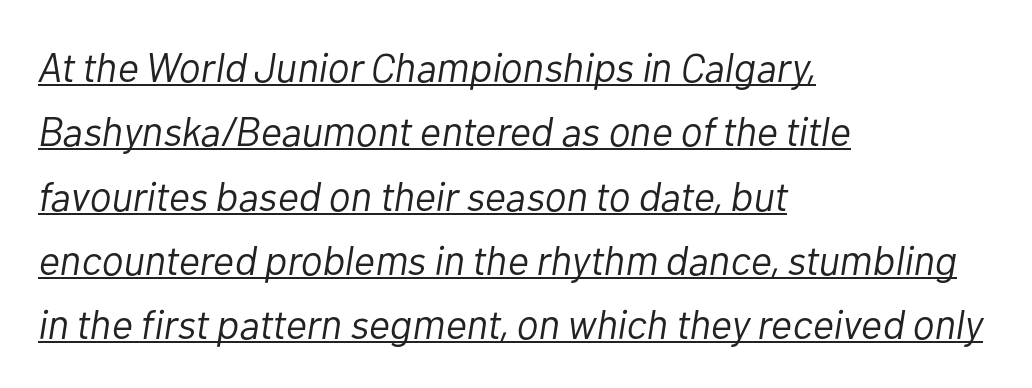
{"italic": "yes", "lean": "right", "slant_degrees": 10, "bold": "no", "weight": "light", "width": "normal", "stroke_contrast": "low", "x_height": "medium", "monospaced": "no", "underline": "yes", "align": "left", "line_spacing": "normal", "line_spacing_ratio": 1.57, "letter_spacing": "normal", "letter_spacing_em": 0.0, "glyph_px": 41}
